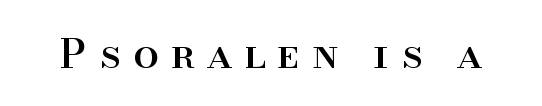
Q: Is the text italic (slanted)? A: No, it is upright.
Q: Is the typeface a serif or a sans-serif typeface? A: Serif.
Q: Is the text underlined? A: No.
Q: Is the spacing between letters normal or unusually wide? A: Unusually wide.
Q: Width (condensed, normal, or wide)? A: Normal.
Q: Stroke contrast? A: High.
Q: x-height? A: Small.
Q: Monospaced? A: No.
